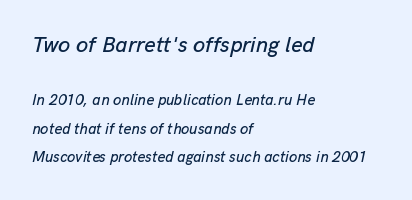
{"italic": "yes", "lean": "right", "slant_degrees": 13, "underline": "no", "align": "left", "line_spacing": "loose", "line_spacing_ratio": 1.9, "letter_spacing": "normal", "letter_spacing_em": 0.0, "larger_block": "first", "size_ratio": 1.47, "glyph_px": 22}
